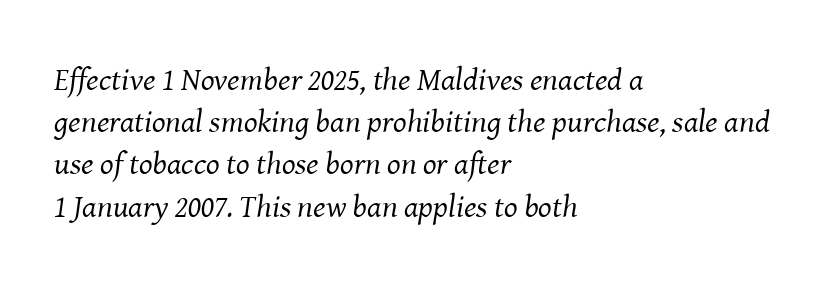
Each row of text sits above clean, open space. The type family on display is of the serif kind. A normal amount of white space separates one row of letters from the next. Think of a printed novel: that variable character pitch is what you see here. The characters are drawn with everyday or finer stroke widths.
